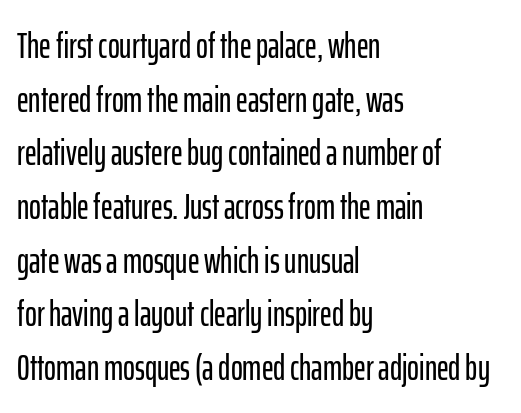
Q: Is the text italic (slanted)? A: No, it is upright.
Q: Is the typeface a serif or a sans-serif typeface? A: Sans-serif.
Q: Is the text underlined? A: No.
Q: How is the paragraph aligned? A: Left-aligned.
Q: Is the spacing between letters normal or unusually wide? A: Normal.
Q: Is the spacing between lines tight, normal or loose? A: Normal.
Q: Width (condensed, normal, or wide)? A: Condensed.
Q: Stroke contrast? A: Low.
Q: x-height? A: Medium.
Q: Monospaced? A: No.
